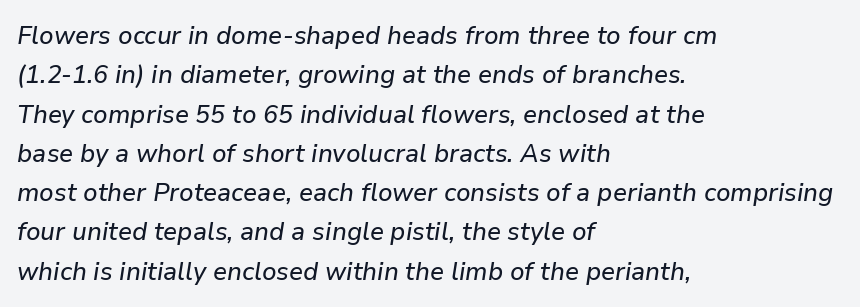
Honestly, the row spacing looks completely unremarkable. Emphasis-style slanted type is in use. The letters sit at their default tracking, neither squeezed nor spread. The gap between lines stays unmarked. Where is the straight margin? On the left.
